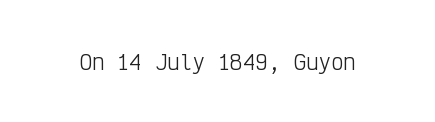
The passage shown is not underscored anywhere. The font's upright variant was chosen for this text. Stems here are at most as thick as an everyday book face. Observe the ordinary spacing: letters are neighbours, not strangers.
